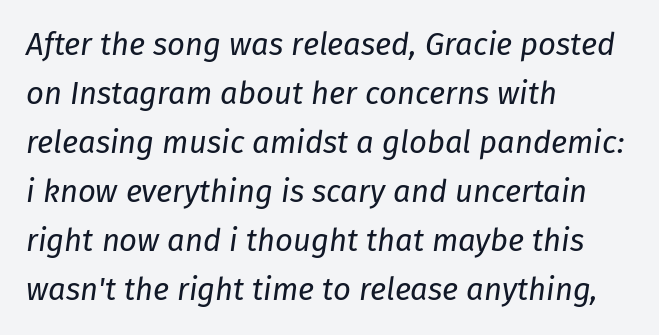
The image shows 31 px regular-weight type, italic (leaning right); set left-aligned, normal line spacing (1.58x), normal letter spacing, not underlined; low stroke contrast and a medium x-height.
